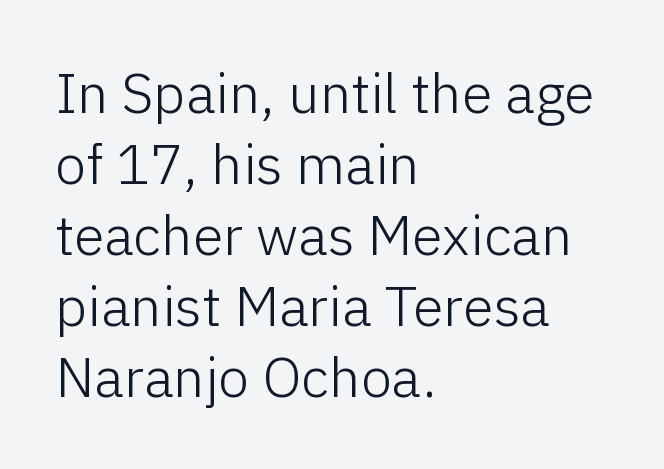
Q: Is the text bold? A: No.
Q: Is the text italic (slanted)? A: No, it is upright.
Q: Is the typeface a serif or a sans-serif typeface? A: Sans-serif.
Q: Is the text underlined? A: No.
Q: How is the paragraph aligned? A: Left-aligned.
Q: Is the spacing between letters normal or unusually wide? A: Normal.
Q: Is the spacing between lines tight, normal or loose? A: Normal.
Q: Width (condensed, normal, or wide)? A: Normal.
Q: Stroke contrast? A: Low.
Q: x-height? A: Medium.
Q: Monospaced? A: No.
